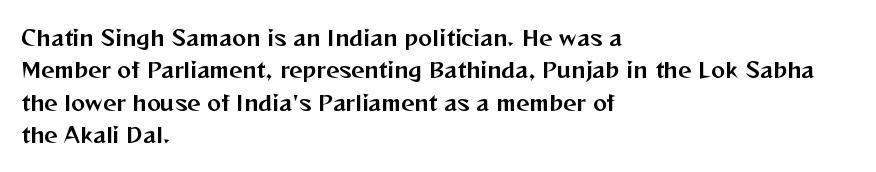
The image shows 21 px text type, upright; set left-aligned, normal line spacing (1.54x), normal letter spacing, not underlined.
